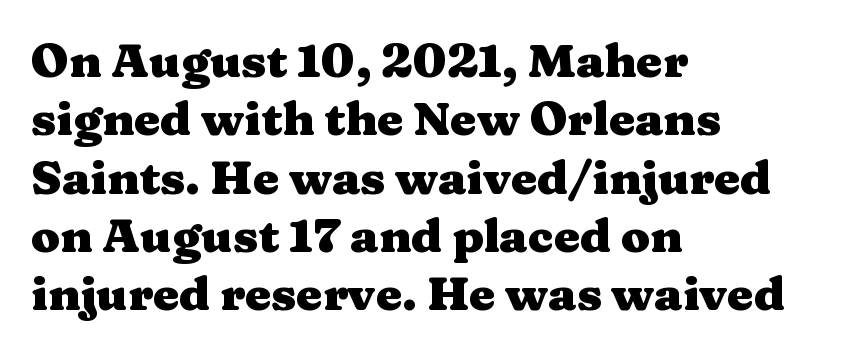
The image shows 47 px heavy, wide serif type, upright; set left-aligned, line spacing 1.24x, normal letter spacing, not underlined; medium stroke contrast and a medium x-height.
